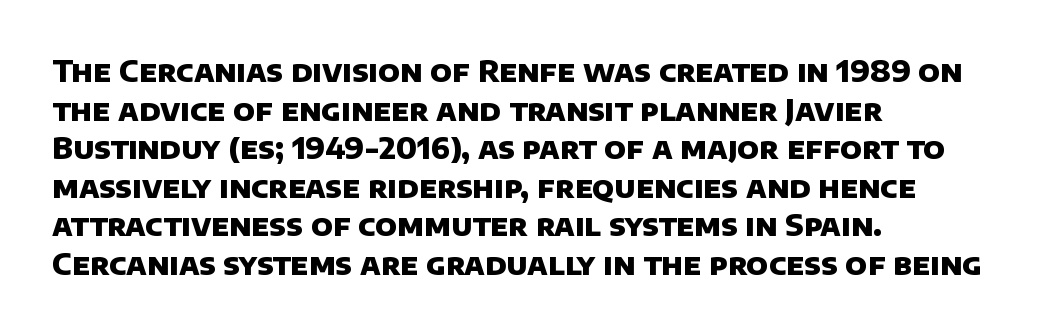
Descenders hang freely into open space. Are there feet on the stems? There aren't — it's a sans. Do the characters align in a grid? No, the font is proportional. Observe the ordinary spacing: letters are neighbours, not strangers. What weight is shown? A full bold with thick strokes.
